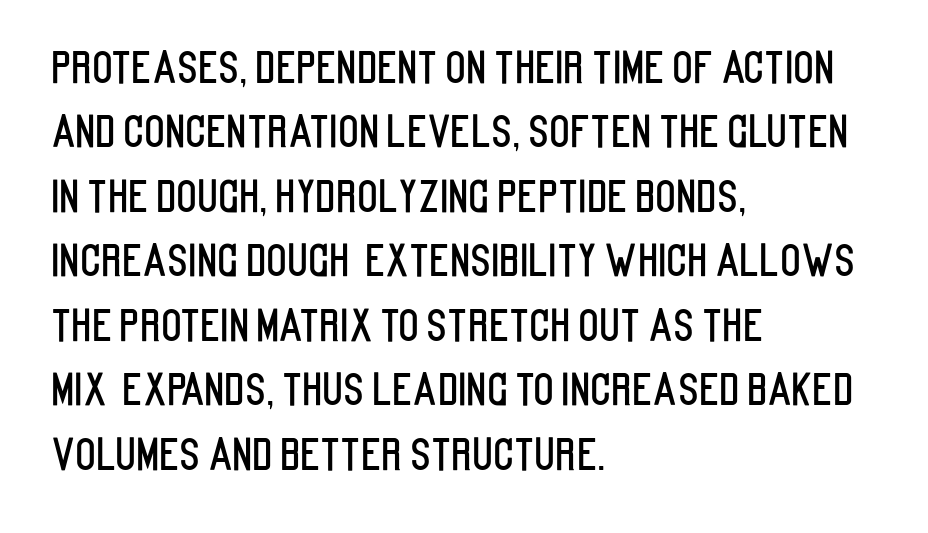
Is there much room between lines? A standard amount, neither cramped nor airy. Check where the strokes stop: nothing finishes them off — pure sans. The lines in this sample share a left origin and differ only in where they stop. Quick note: underline off. You could not count columns in this text — the font is proportionally spaced. Every stem runs plumb, perpendicular to the baseline.
